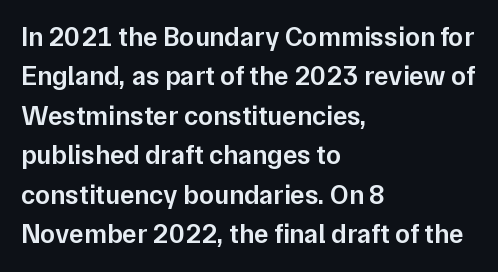
{"italic": "no", "bold": "semi", "underline": "no", "align": "left", "line_spacing": "normal", "line_spacing_ratio": 1.46, "letter_spacing": "normal", "letter_spacing_em": 0.0, "glyph_px": 27}
